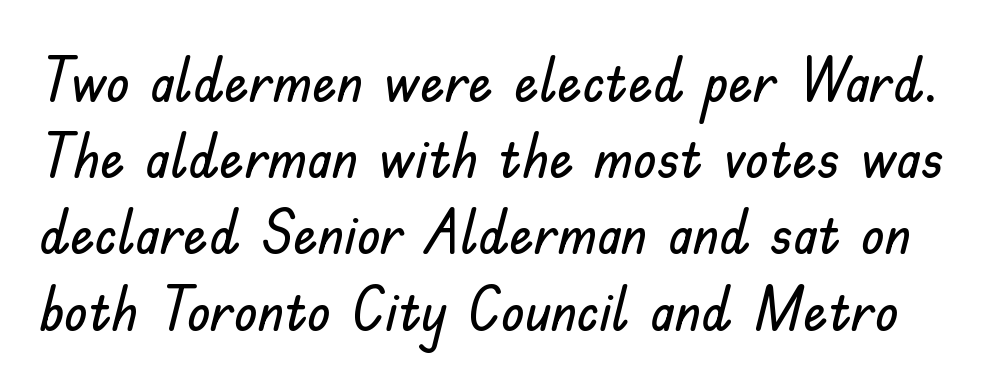
Q: Is the text italic (slanted)? A: Yes.
Q: Is the typeface a serif or a sans-serif typeface? A: Sans-serif.
Q: Is the text underlined? A: No.
Q: Is the spacing between letters normal or unusually wide? A: Normal.
Q: Is the spacing between lines tight, normal or loose? A: Normal.
Q: Width (condensed, normal, or wide)? A: Normal.
Q: Stroke contrast? A: Low.
Q: x-height? A: Small.
Q: Monospaced? A: No.
